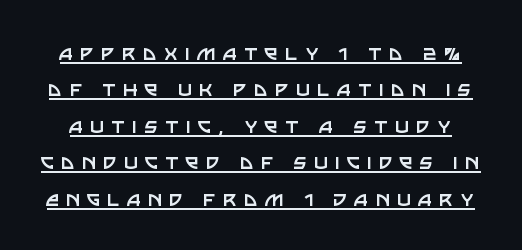
The image shows 24 px text type, upright; set normal line spacing (1.52x), unusually wide letter spacing (+0.29 em), underlined.
